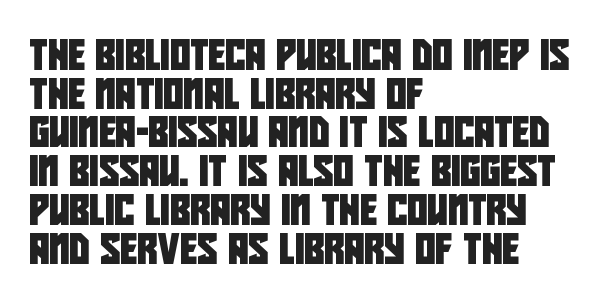
Observe the ordinary spacing: letters are neighbours, not strangers. Caption: multi-line text, flush left, ragged right. Type without underlining. Interline gaps are of average width in this sample. Spacing verdict: proportional, widths tailored to each character. Note: no serifs on the glyphs.
